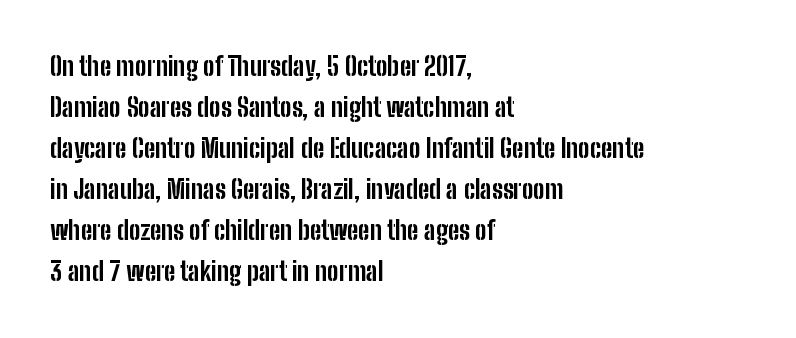
{"italic": "no", "bold": "yes", "underline": "no", "align": "left", "line_spacing": "normal", "line_spacing_ratio": 1.58, "letter_spacing": "normal", "letter_spacing_em": 0.0, "glyph_px": 26}
